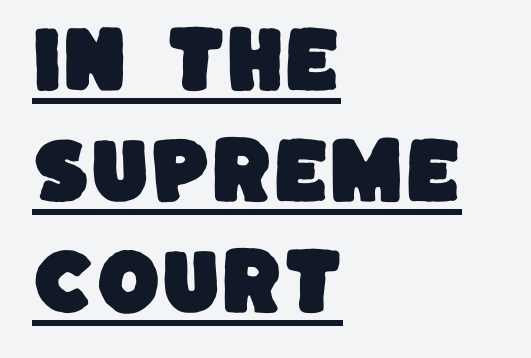
{"serif": "no", "width": "normal", "stroke_contrast": "low", "x_height": "large", "monospaced": "no", "underline": "yes", "align": "left", "line_spacing": "normal", "line_spacing_ratio": 1.52, "letter_spacing": "normal", "letter_spacing_em": 0.0, "glyph_px": 73}
